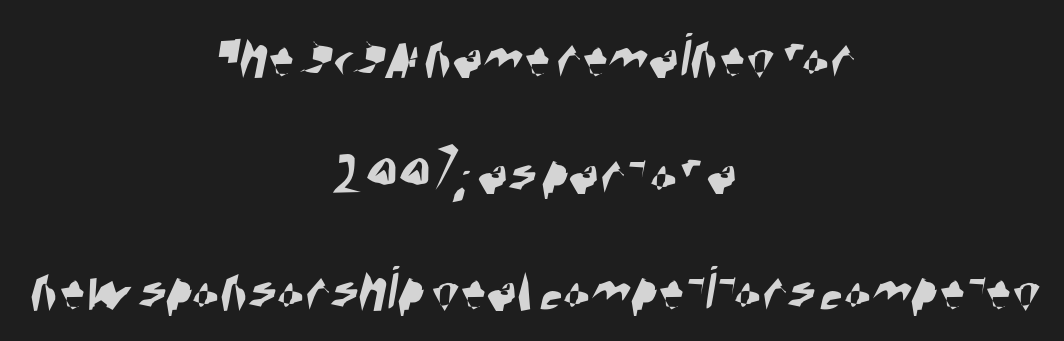
{"serif": "no", "width": "condensed", "stroke_contrast": "high", "x_height": "large", "monospaced": "no", "underline": "no", "align": "center", "line_spacing_ratio": 1.82, "letter_spacing": "normal", "letter_spacing_em": 0.0, "glyph_px": 64}
